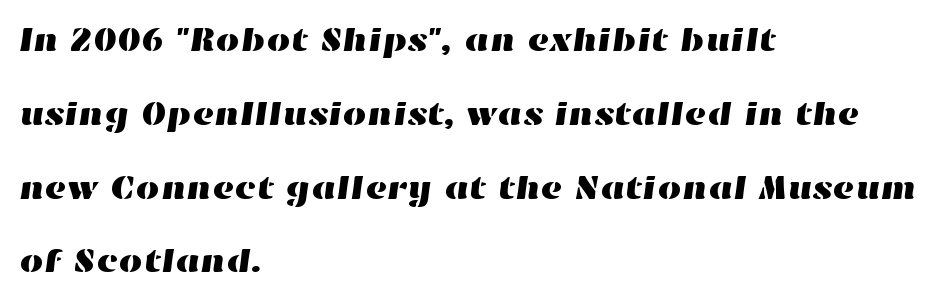
The image shows 34 px wide type; set left-aligned, loose line spacing (2.17x), normal letter spacing, not underlined; high stroke contrast and a medium x-height.
